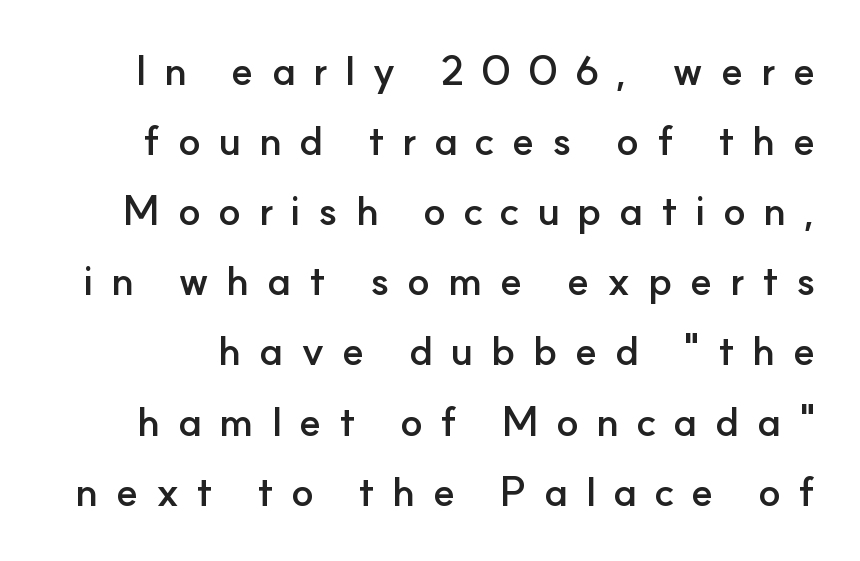
{"serif": "no", "italic": "no", "bold": "yes", "weight": "semibold", "width": "normal", "stroke_contrast": "low", "x_height": "small", "monospaced": "no", "underline": "no", "line_spacing_ratio": 1.71, "letter_spacing": "wide", "letter_spacing_em": 0.42, "glyph_px": 41}
